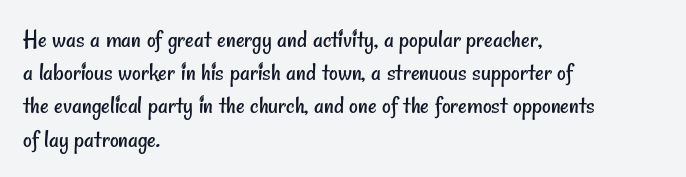
Q: Is the text bold? A: No.
Q: Is the text underlined? A: No.
Q: How is the paragraph aligned? A: Left-aligned.
Q: Is the spacing between letters normal or unusually wide? A: Normal.
